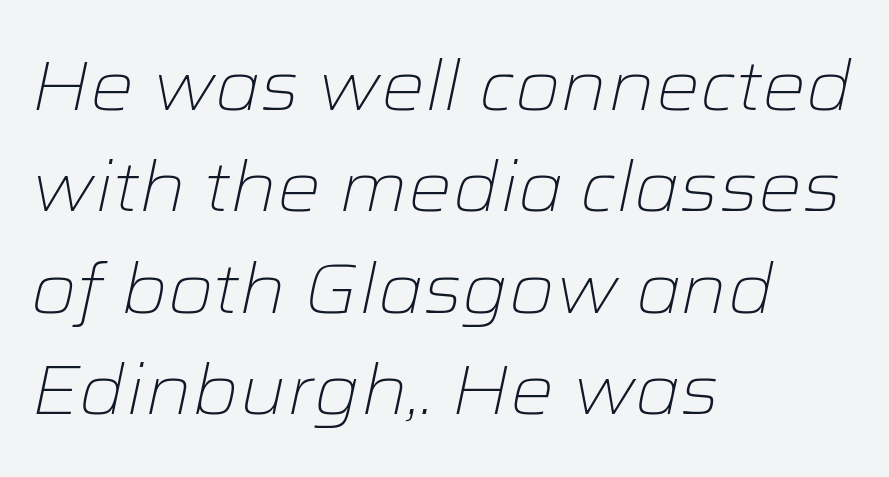
{"italic": "yes", "lean": "right", "slant_degrees": 12, "bold": "no", "weight": "light", "width": "wide", "stroke_contrast": "low", "x_height": "medium", "monospaced": "no", "underline": "no", "align": "left", "line_spacing": "normal", "line_spacing_ratio": 1.47, "letter_spacing": "normal", "letter_spacing_em": 0.0, "glyph_px": 69}
